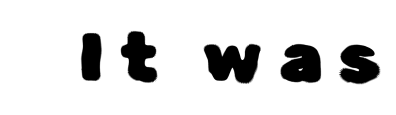
The lettering stays uniformly vertical, giving the passage a roman look. The letters carry no serifs — their stems end cleanly without finishing strokes. The baseline area is clear. This rendering widens character spacing well past its baseline value. This sample has the flowing, uneven cadence of proportional lettering.
